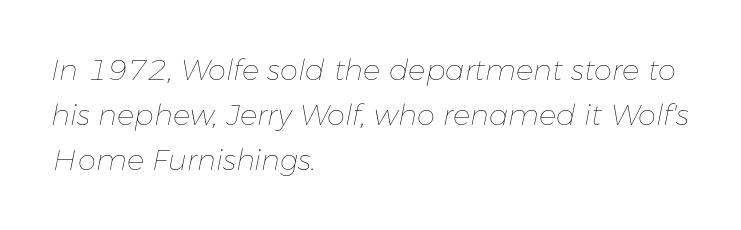
The image shows 29 px thin type, italic (leaning right); set left-aligned, normal line spacing (1.56x), normal letter spacing, not underlined; low stroke contrast and a medium x-height.
